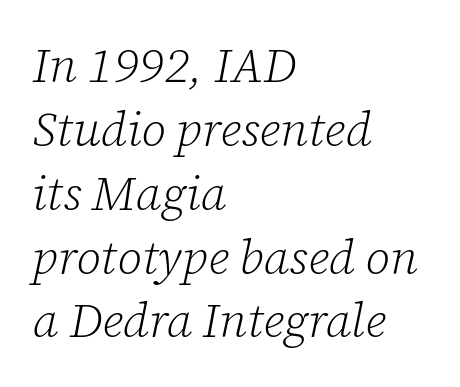
{"serif": "yes", "italic": "yes", "lean": "right", "slant_degrees": 12, "bold": "no", "weight": "light", "width": "normal", "stroke_contrast": "low", "x_height": "medium", "monospaced": "no", "underline": "no", "align": "left", "line_spacing": "normal", "line_spacing_ratio": 1.33, "letter_spacing": "normal", "letter_spacing_em": 0.0, "glyph_px": 48}
